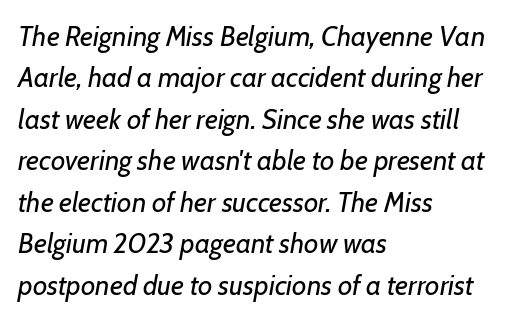
The image shows 28 px regular-weight type, italic (leaning right); set left-aligned, normal line spacing (1.48x), normal letter spacing, not underlined; low stroke contrast and a medium x-height.
